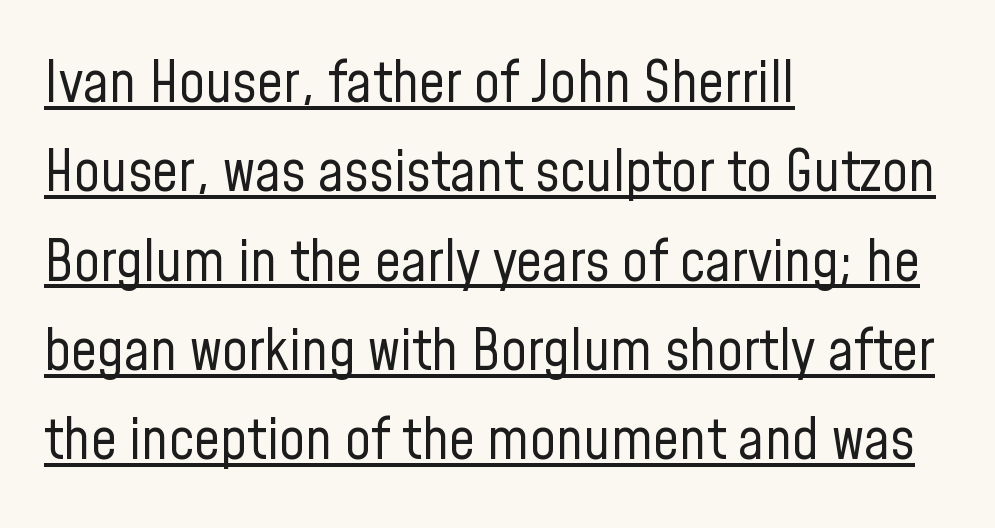
Q: Is the text bold? A: No.
Q: Is the text italic (slanted)? A: No, it is upright.
Q: Is the typeface a serif or a sans-serif typeface? A: Sans-serif.
Q: Is the text underlined? A: Yes.
Q: How is the paragraph aligned? A: Left-aligned.
Q: Is the spacing between letters normal or unusually wide? A: Normal.
Q: Is the spacing between lines tight, normal or loose? A: Normal.
Q: Width (condensed, normal, or wide)? A: Condensed.
Q: Stroke contrast? A: Low.
Q: x-height? A: Medium.
Q: Monospaced? A: No.
